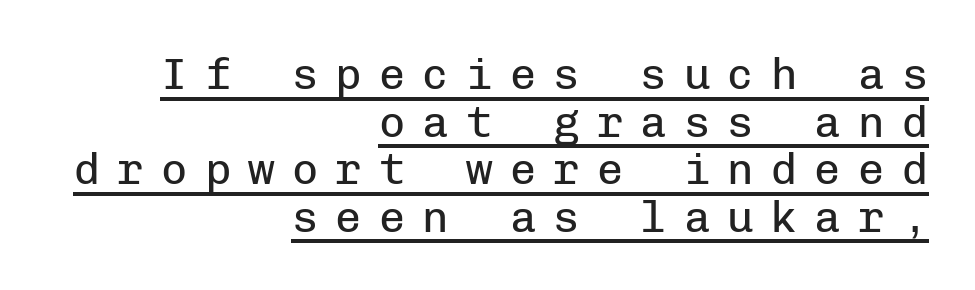
The image shows 44 px regular-weight sans-serif type, upright, monospaced; set right-aligned, tight line spacing (1.08x), unusually wide letter spacing (+0.39 em), underlined; low stroke contrast and a medium x-height.
